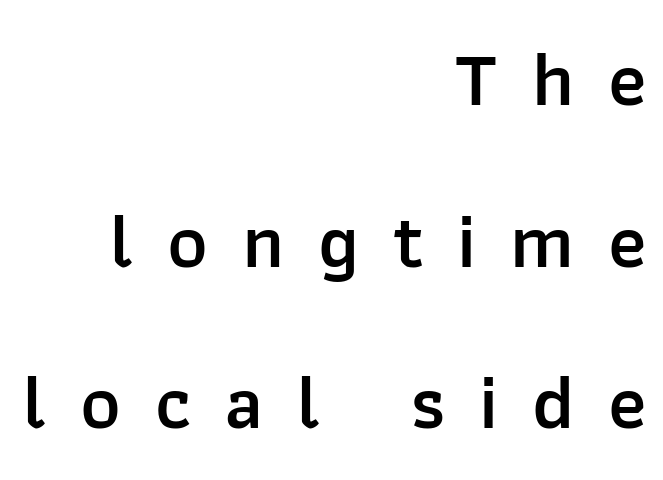
Q: Is the text bold? A: Semi-bold.
Q: Is the text italic (slanted)? A: No, it is upright.
Q: Is the typeface a serif or a sans-serif typeface? A: Sans-serif.
Q: Is the text underlined? A: No.
Q: How is the paragraph aligned? A: Right-aligned.
Q: Is the spacing between letters normal or unusually wide? A: Unusually wide.
Q: Is the spacing between lines tight, normal or loose? A: Loose.
Q: Width (condensed, normal, or wide)? A: Normal.
Q: Stroke contrast? A: Low.
Q: x-height? A: Medium.
Q: Monospaced? A: No.
